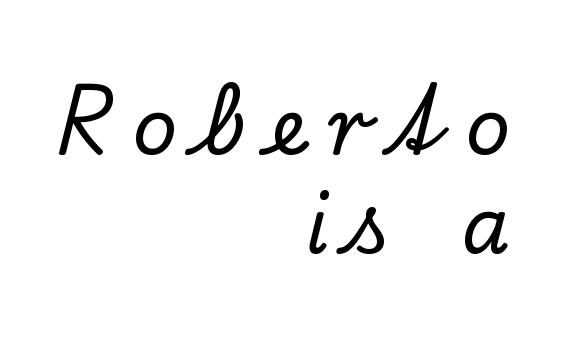
The image shows 78 px serif type; set right-aligned, normal line spacing (1.27x), unusually wide letter spacing (+0.29 em), not underlined; low stroke contrast and a small x-height.
